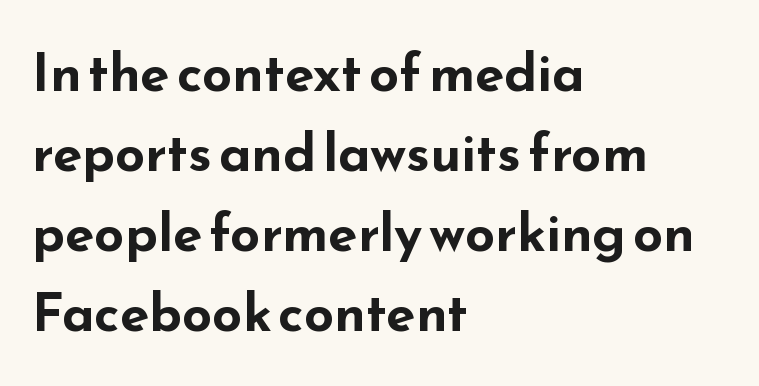
Note the varied advance widths — an 'i' is clearly narrower than an 'm'. How would I describe the line gaps? Plain and ordinary. The passage is arranged the way most books set body copy — flush left. Every stem runs plumb, perpendicular to the baseline. Is the type bold? Yes — the strokes are clearly thick and heavy. The designer went with a sans here, leaving each stem footless.
